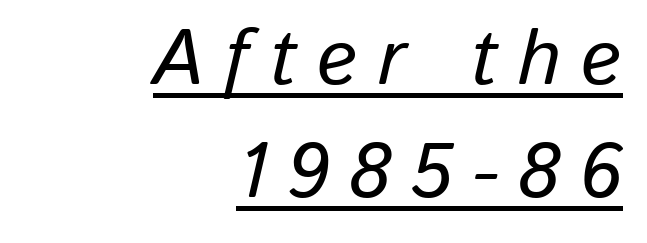
{"italic": "yes", "lean": "right", "slant_degrees": 13, "width": "normal", "stroke_contrast": "low", "x_height": "medium", "monospaced": "no", "underline": "yes", "align": "right", "line_spacing": "normal", "line_spacing_ratio": 1.45, "letter_spacing": "wide", "letter_spacing_em": 0.25, "glyph_px": 78}
